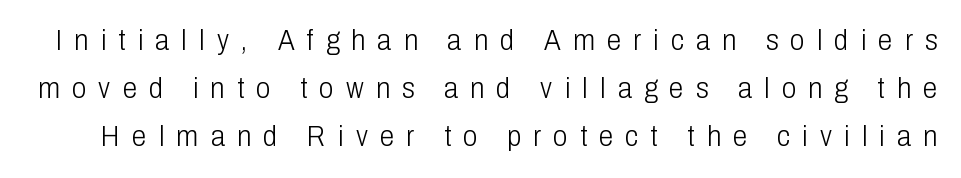
Ordinary non-slanted type is in use. Each word looks stretched out because of the extra space between its letters. The letters advance in unequal steps, a hallmark of proportional type. A typesetter would call this leading conventional body-copy spacing.
